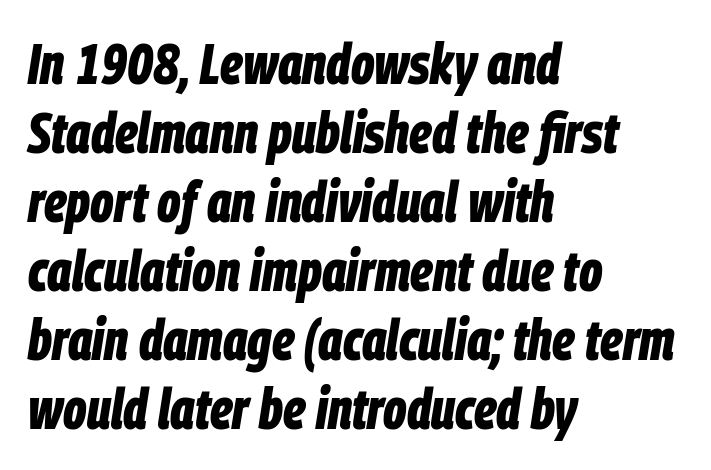
The image shows 57 px bold, condensed type, italic (leaning right); set left-aligned, line spacing 1.21x, normal letter spacing, not underlined; low stroke contrast and a large x-height.
